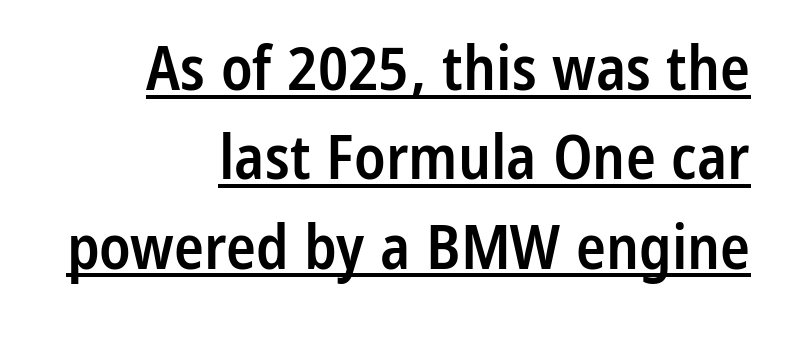
The image shows 62 px semibold, condensed sans-serif type, upright; set right-aligned, normal line spacing (1.44x), normal letter spacing, underlined; low stroke contrast and a medium x-height.
